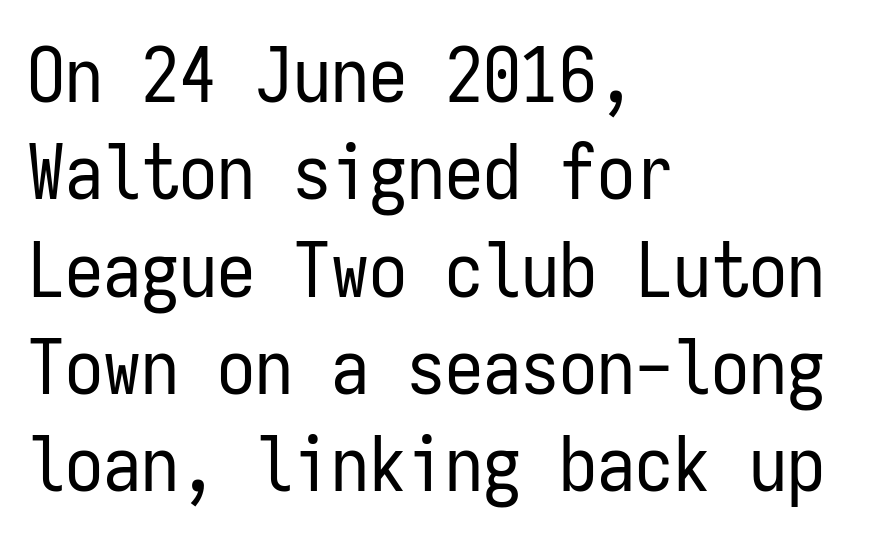
{"serif": "no", "italic": "no", "bold": "no", "weight": "regular", "width": "condensed", "stroke_contrast": "low", "x_height": "medium", "monospaced": "yes", "underline": "no", "align": "left", "line_spacing": "normal", "line_spacing_ratio": 1.28, "letter_spacing": "normal", "letter_spacing_em": 0.0, "glyph_px": 76}
